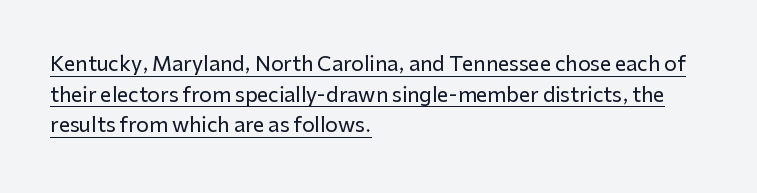
Q: Is the text italic (slanted)? A: No, it is upright.
Q: Is the text underlined? A: Yes.
Q: How is the paragraph aligned? A: Left-aligned.
Q: Is the spacing between letters normal or unusually wide? A: Normal.
Q: Is the spacing between lines tight, normal or loose? A: Normal.
